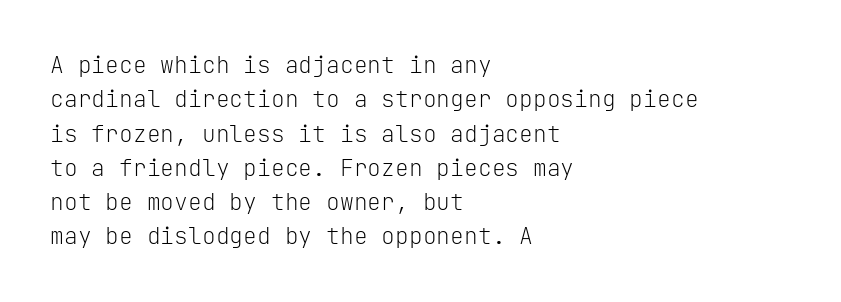
{"italic": "no", "bold": "no", "underline": "no", "align": "left", "line_spacing": "normal", "line_spacing_ratio": 1.49, "letter_spacing": "normal", "letter_spacing_em": 0.0, "glyph_px": 23}
